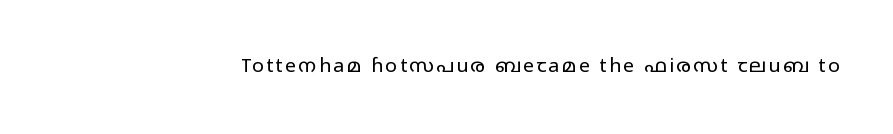
{"italic": "no", "bold": "no", "underline": "no", "glyph_px": 20}
